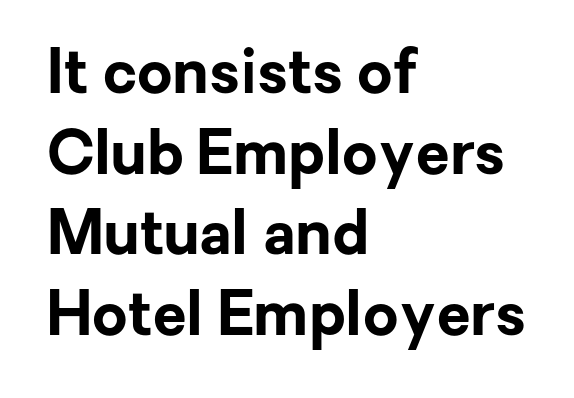
Q: Is the text bold? A: Yes.
Q: Is the text italic (slanted)? A: No, it is upright.
Q: Is the typeface a serif or a sans-serif typeface? A: Sans-serif.
Q: Is the text underlined? A: No.
Q: How is the paragraph aligned? A: Left-aligned.
Q: Is the spacing between letters normal or unusually wide? A: Normal.
Q: Is the spacing between lines tight, normal or loose? A: Normal.
Q: Width (condensed, normal, or wide)? A: Normal.
Q: Stroke contrast? A: Low.
Q: x-height? A: Medium.
Q: Monospaced? A: No.
